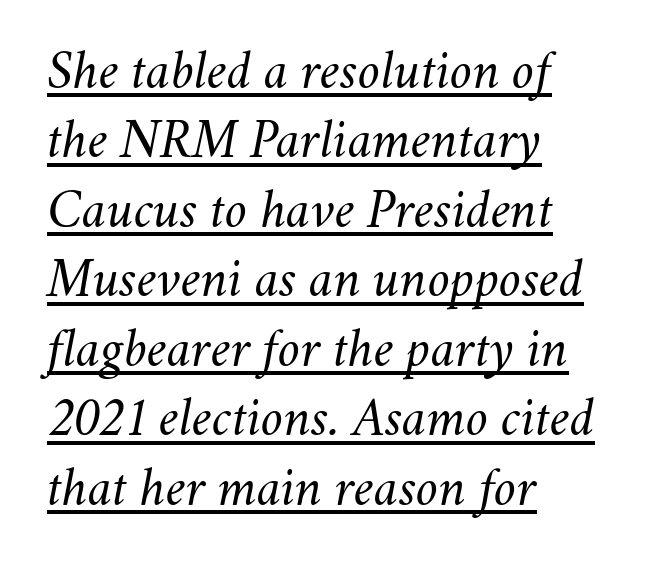
The image shows 56 px light type, italic (leaning right); set left-aligned, line spacing 1.24x, normal letter spacing, underlined; medium stroke contrast and a small x-height.
